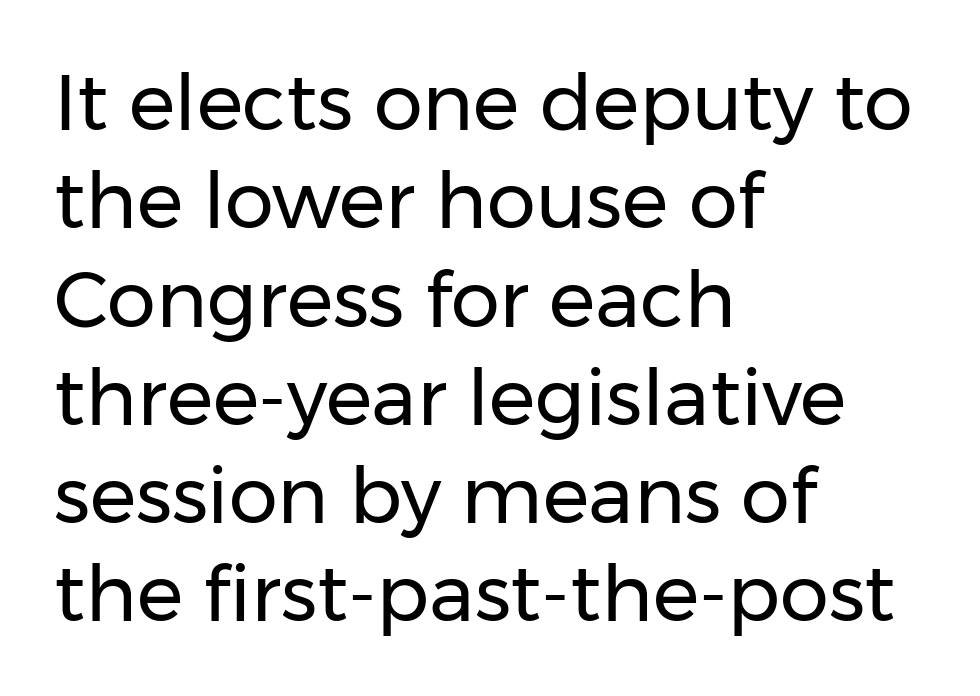
Examine the stroke ends and you'll find no serifs. Spacing verdict: proportional, widths tailored to each character. The specimen reads as upright at a glance. Words appear dense and cohesive because spacing is normal.
